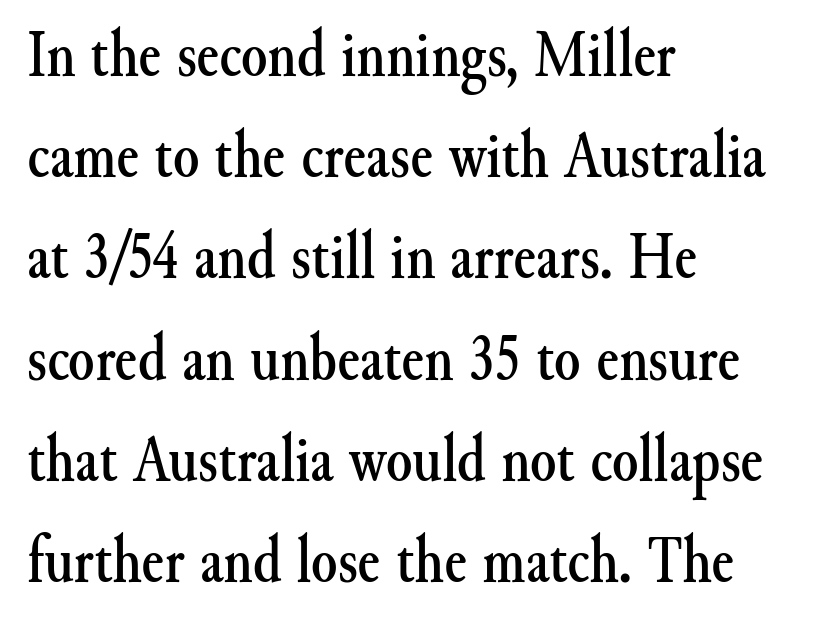
{"serif": "yes", "italic": "no", "width": "normal", "stroke_contrast": "medium", "x_height": "small", "monospaced": "no", "underline": "no", "align": "left", "line_spacing": "normal", "line_spacing_ratio": 1.51, "letter_spacing": "normal", "letter_spacing_em": 0.0, "glyph_px": 67}
